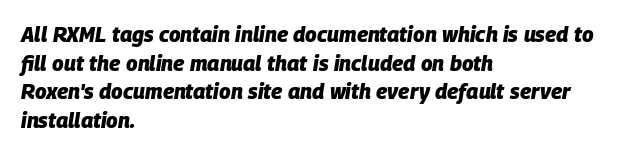
{"italic": "yes", "lean": "right", "slant_degrees": 9, "bold": "yes", "underline": "no", "align": "left", "line_spacing": "normal", "line_spacing_ratio": 1.36, "letter_spacing": "normal", "letter_spacing_em": 0.0, "glyph_px": 21}
